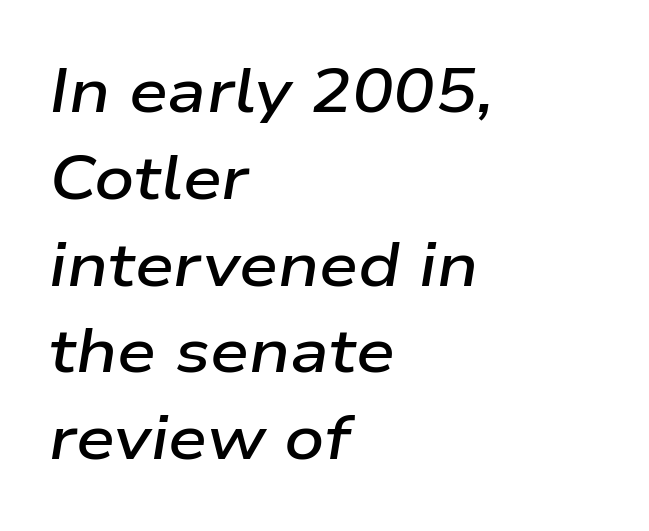
The image shows 62 px semibold, wide type, italic (leaning right); set left-aligned, normal line spacing (1.4x), normal letter spacing, not underlined; low stroke contrast and a medium x-height.
